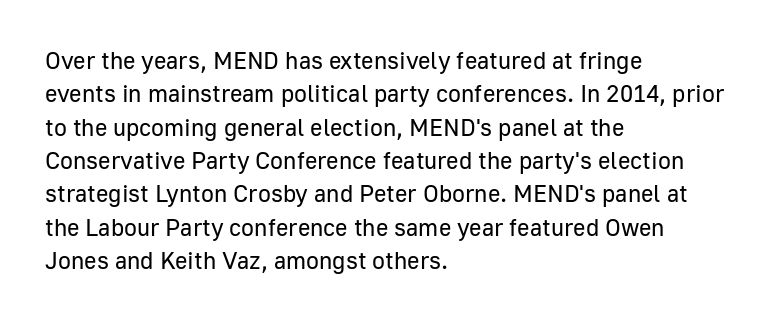
The image shows 24 px text type, upright; set left-aligned, normal line spacing (1.39x), normal letter spacing, not underlined.
